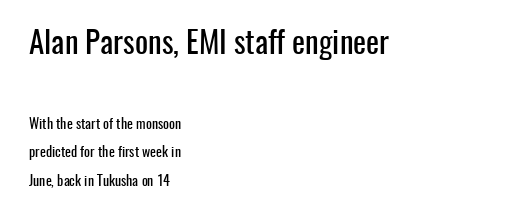
Type size steps down from the first block to the second. The line texture is even and compact thanks to regular tracking. Left-aligned paragraph, ragged on the right. Notice the wide empty band between every row — that's loose leading. Looks like regular typesetting: each glyph gets only the width it needs. The string is rendered with underlining switched off.
